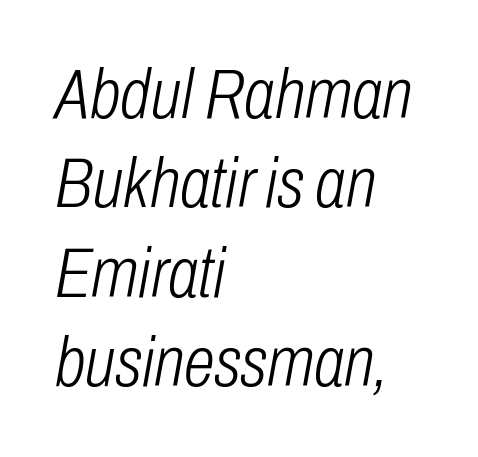
{"italic": "yes", "lean": "right", "slant_degrees": 10, "bold": "no", "weight": "light", "width": "condensed", "stroke_contrast": "low", "x_height": "medium", "monospaced": "no", "underline": "no", "align": "left", "line_spacing": "normal", "line_spacing_ratio": 1.26, "letter_spacing": "normal", "letter_spacing_em": 0.0, "glyph_px": 71}
